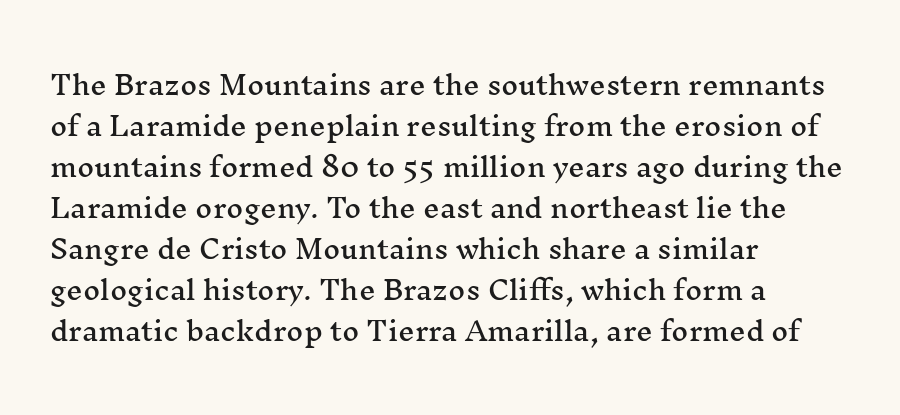
Descenders hang freely into open space. The font's upright variant was chosen for this text. Alignment: flush left. Leading: standard. The letterforms sit shoulder to shoulder at normal distance.
